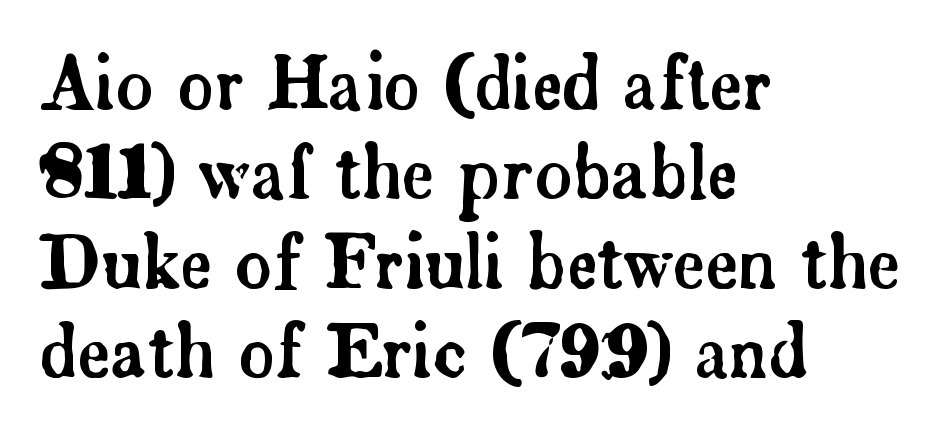
The image shows 71 px serif type, upright; set left-aligned, normal line spacing (1.26x), normal letter spacing, not underlined; low stroke contrast and a small x-height.
